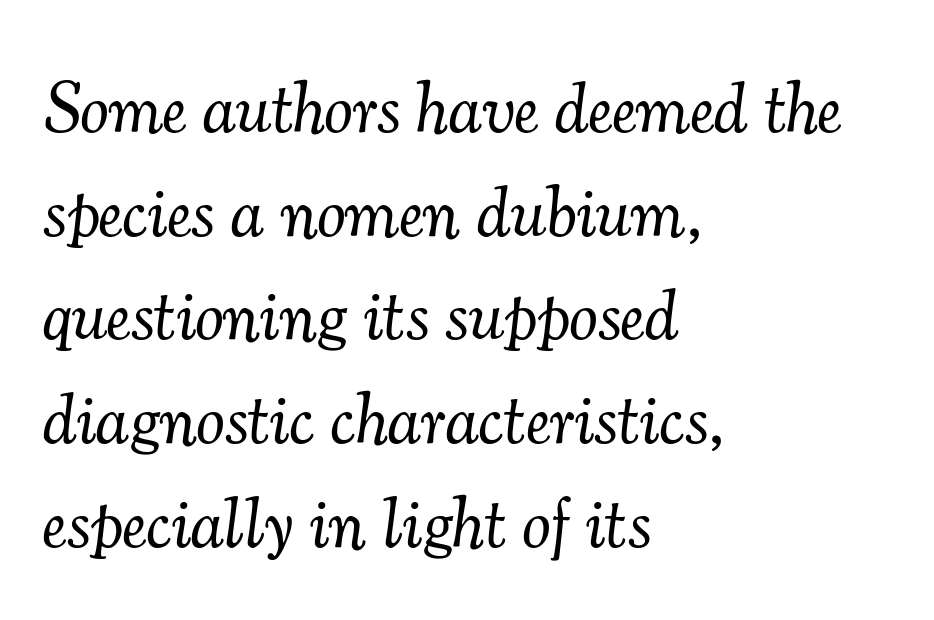
Q: Is the text bold? A: No.
Q: Is the text italic (slanted)? A: Yes, it leans right by about 7 degrees.
Q: Is the typeface a serif or a sans-serif typeface? A: Serif.
Q: Is the text underlined? A: No.
Q: How is the paragraph aligned? A: Left-aligned.
Q: Is the spacing between letters normal or unusually wide? A: Normal.
Q: Is the spacing between lines tight, normal or loose? A: Normal.
Q: Width (condensed, normal, or wide)? A: Normal.
Q: Stroke contrast? A: Medium.
Q: x-height? A: Small.
Q: Monospaced? A: No.
